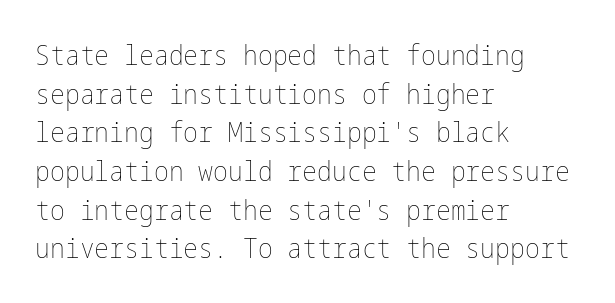
{"italic": "no", "bold": "no", "weight": "thin", "width": "condensed", "stroke_contrast": "low", "x_height": "medium", "underline": "no", "align": "left", "line_spacing": "normal", "line_spacing_ratio": 1.38, "letter_spacing": "normal", "letter_spacing_em": 0.0, "glyph_px": 28}
